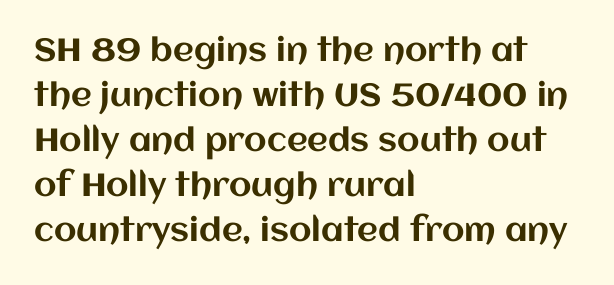
Q: Is the text italic (slanted)? A: No, it is upright.
Q: Is the text underlined? A: No.
Q: How is the paragraph aligned? A: Left-aligned.
Q: Is the spacing between letters normal or unusually wide? A: Normal.
Q: Is the spacing between lines tight, normal or loose? A: Normal.
Q: Width (condensed, normal, or wide)? A: Normal.
Q: Stroke contrast? A: Medium.
Q: x-height? A: Large.
Q: Monospaced? A: No.
